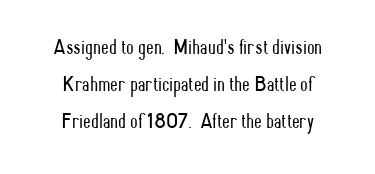
Nothing unusual about the tracking: characters are spaced as the font intends. The zone under the glyphs is completely vacant. Weight class: somewhere from thin through regular. These lines are centered, leaving both edges ragged.
